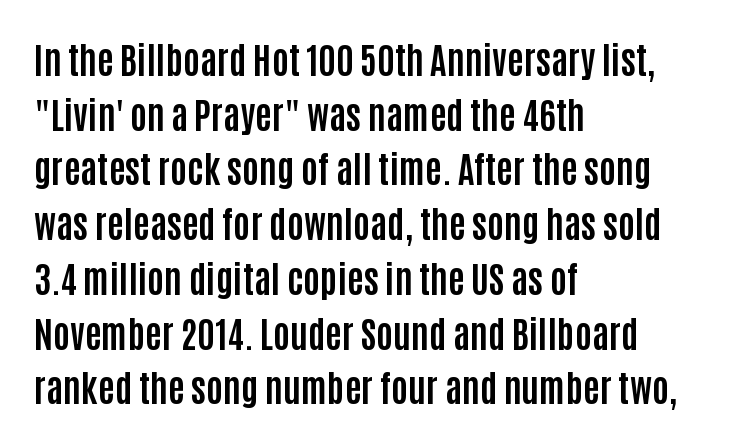
Is this a fixed-width face? No — the glyphs have proportional, varying widths. This rendering leaves character spacing at its baseline value. Compared with a centered layout, this one pins lines to the left instead. This rendering employs a face without finishing strokes, i.e., a sans-serif. Italic: no, the glyphs are upright roman.
